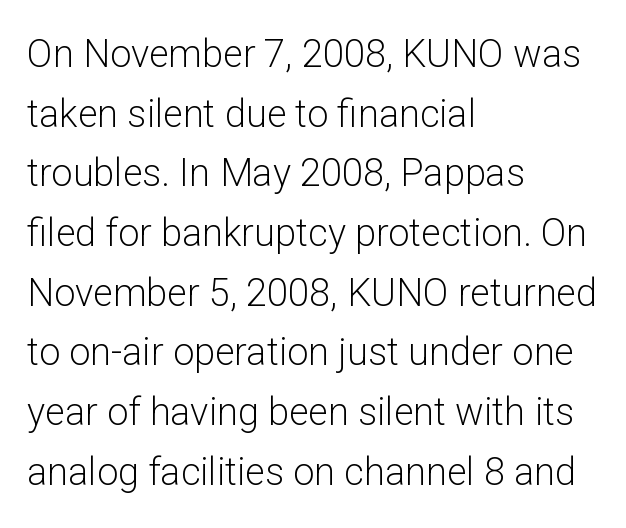
{"serif": "no", "italic": "no", "bold": "no", "weight": "light", "width": "normal", "stroke_contrast": "low", "x_height": "medium", "monospaced": "no", "underline": "no", "align": "left", "line_spacing": "normal", "line_spacing_ratio": 1.57, "letter_spacing": "normal", "letter_spacing_em": 0.0, "glyph_px": 38}
